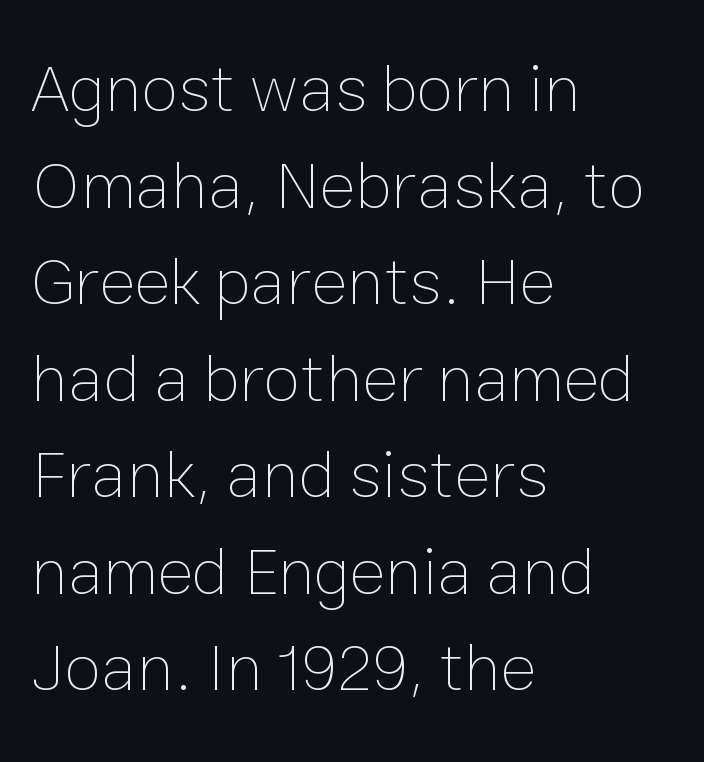
The image shows 68 px thin type, upright; set left-aligned, normal line spacing (1.42x), normal letter spacing, not underlined; low stroke contrast and a medium x-height.
